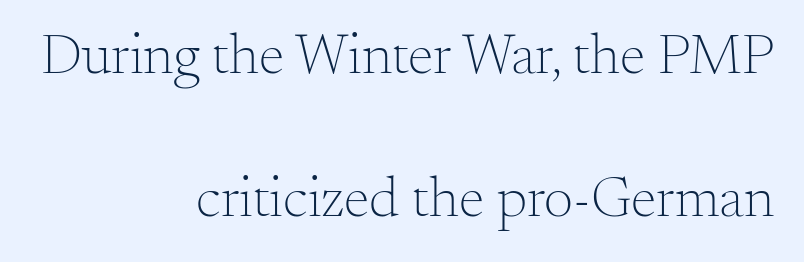
The image shows 58 px light serif type, upright; set right-aligned, loose line spacing (2.46x), normal letter spacing, not underlined; medium stroke contrast and a small x-height.
